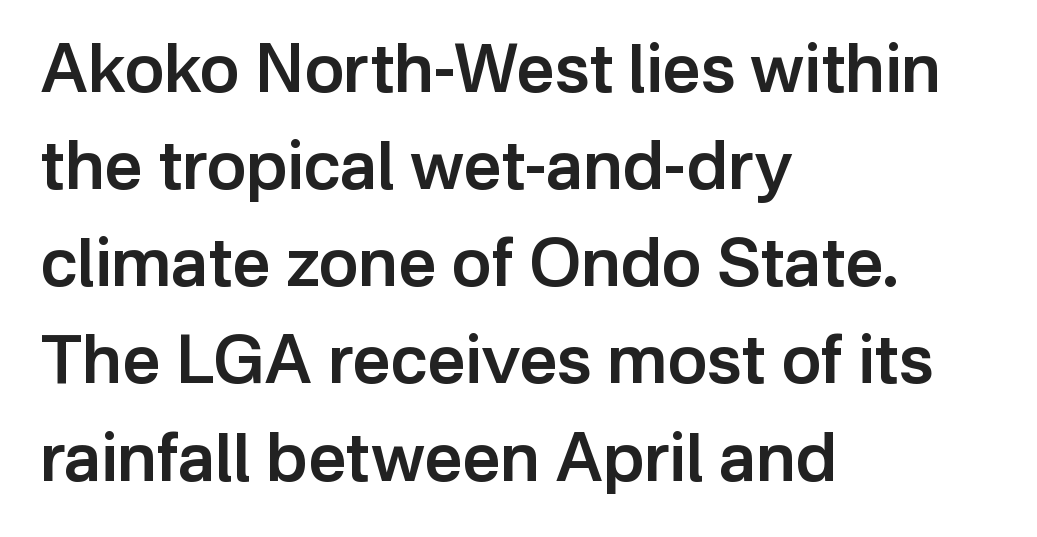
Notice how descenders clear the ascenders below comfortably — that's standard leading. What kind of face is this? One without serifs — a sans. Each word holds together tightly as a unit, with standard inter-letter gaps. The lines are quadded left.
